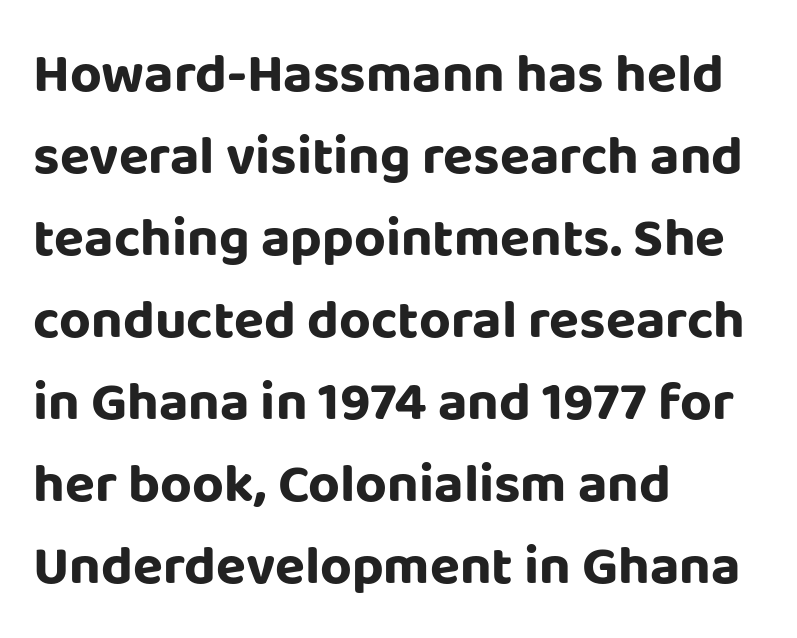
A clean baseline with only descenders dipping below it. The letters are bold, with thick, heavy strokes. Is this a fixed-width face? No — the glyphs have proportional, varying widths. Serif or sans? Sans — the stroke terminals are bare. Here the glyphs are tracked normally, forming tight word shapes.
